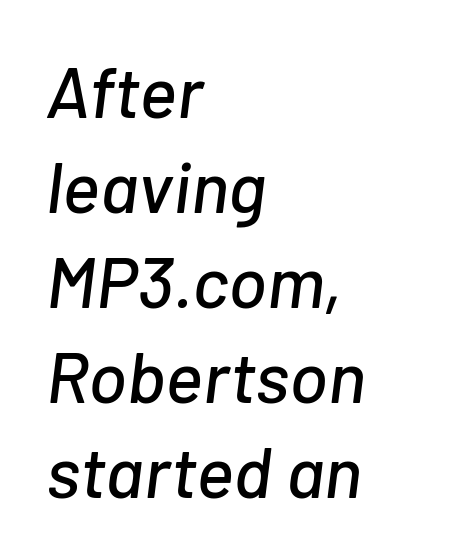
Q: Is the text italic (slanted)? A: Yes, it leans right by about 7 degrees.
Q: Is the text underlined? A: No.
Q: How is the paragraph aligned? A: Left-aligned.
Q: Is the spacing between letters normal or unusually wide? A: Normal.
Q: Is the spacing between lines tight, normal or loose? A: Normal.
Q: Width (condensed, normal, or wide)? A: Normal.
Q: Stroke contrast? A: Low.
Q: x-height? A: Medium.
Q: Monospaced? A: No.
